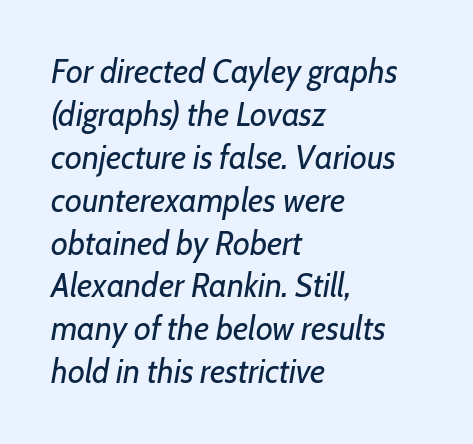
Each word holds together tightly as a unit, with standard inter-letter gaps. Vertically, the passage feels balanced, rows spaced as you'd expect. Stem width sits at or under what a default text font uses. The rendering uses natural spacing where letterforms have individual widths.
